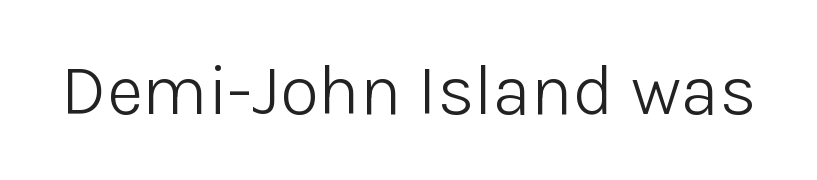
Tall strokes in this sample are plumb rather than angled. Standard letterfit; no display-style spreading of the glyphs. This sample has the flowing, uneven cadence of proportional lettering. Words float on clear page, feet unadorned. Nothing heavy about these letters — not bold at all. Check where the strokes stop: nothing finishes them off — pure sans.
